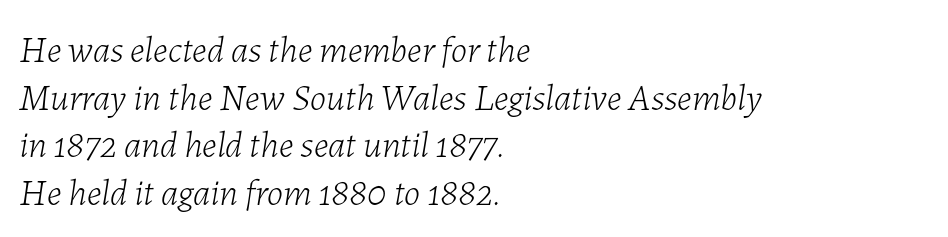
Students, observe: this is what conventionally led text looks like. The letters look calm and open, with moderate or lighter stems. Note the varied advance widths — an 'i' is clearly narrower than an 'm'. Has an underline been added? It has not. It's the slanting kind of type. You could call the tracking neutral — neither tight nor loose.
